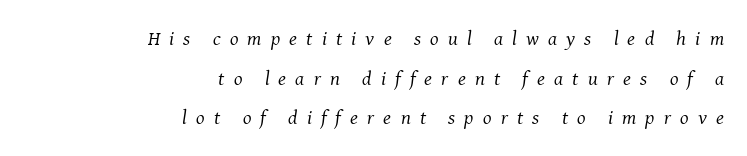
{"italic": "yes", "lean": "right", "slant_degrees": 8, "bold": "no", "underline": "no", "align": "right", "line_spacing": "loose", "line_spacing_ratio": 1.98, "letter_spacing": "wide", "letter_spacing_em": 0.46, "glyph_px": 20}
